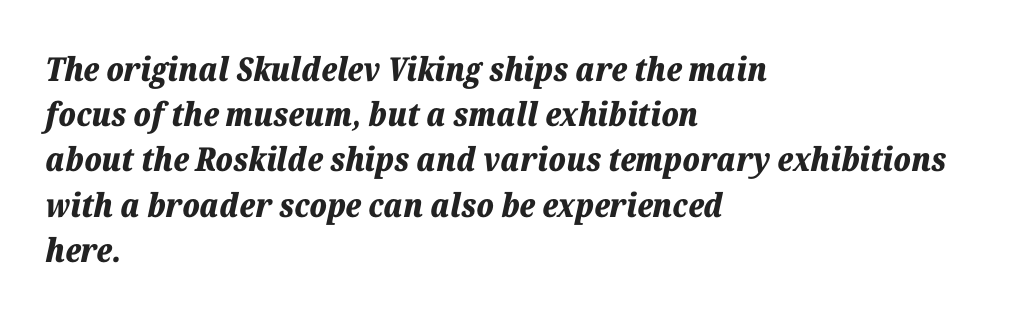
This sample has the flowing, uneven cadence of proportional lettering. All the whitespace from short lines collects on the right. Rule under the text: the space is simply empty. Tracking value appears to be zero — textbook default spacing. Characters are canted at an angle relative to the baseline's perpendicular. The passage shown is emphatically bold.
